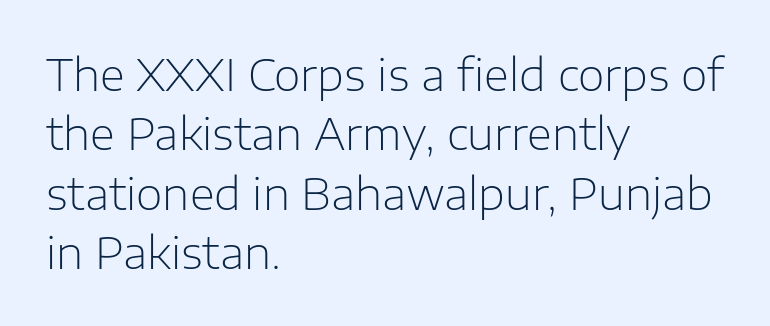
The image shows 43 px light sans-serif type, upright; set left-aligned, normal line spacing (1.38x), normal letter spacing, not underlined; low stroke contrast and a medium x-height.
